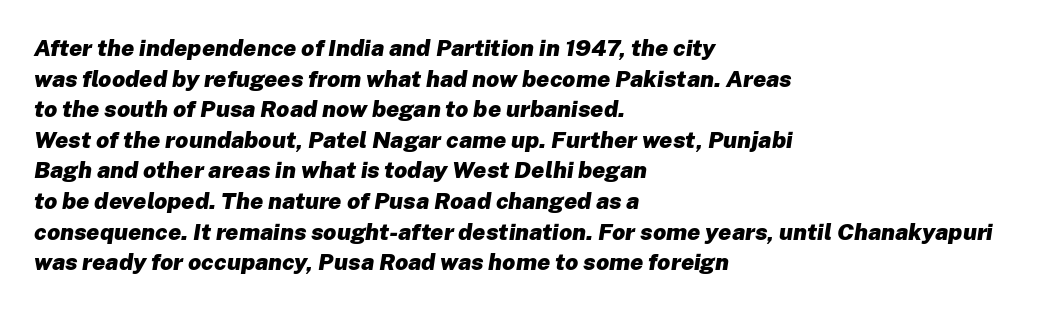
Q: Is the text bold? A: Yes.
Q: Is the text italic (slanted)? A: Yes, it leans right by about 8 degrees.
Q: Is the text underlined? A: No.
Q: How is the paragraph aligned? A: Left-aligned.
Q: Is the spacing between letters normal or unusually wide? A: Normal.
Q: Is the spacing between lines tight, normal or loose? A: Normal.
